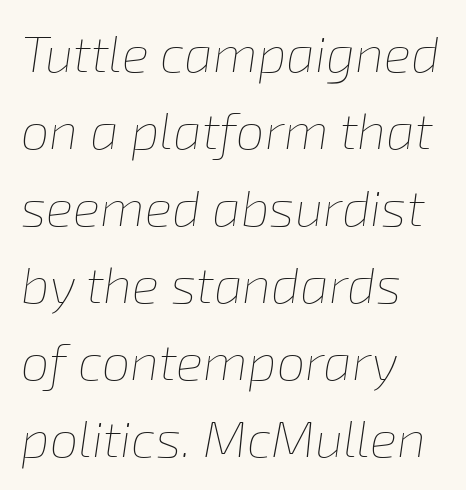
{"italic": "yes", "lean": "right", "slant_degrees": 8, "bold": "no", "weight": "thin", "width": "normal", "stroke_contrast": "low", "x_height": "medium", "monospaced": "no", "underline": "no", "align": "left", "line_spacing": "normal", "line_spacing_ratio": 1.51, "letter_spacing": "normal", "letter_spacing_em": 0.0, "glyph_px": 51}
